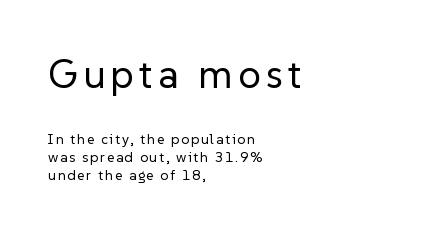
{"serif": "no", "italic": "no", "bold": "no", "weight": "regular", "width": "normal", "stroke_contrast": "low", "x_height": "medium", "monospaced": "no", "underline": "no", "align": "left", "line_spacing": "normal", "line_spacing_ratio": 1.26, "larger_block": "first", "size_ratio": 2.86, "glyph_px": 40}
